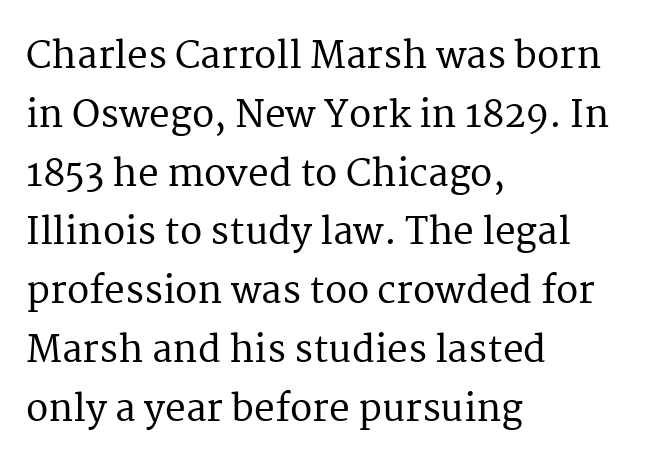
Q: Is the text italic (slanted)? A: No, it is upright.
Q: Is the typeface a serif or a sans-serif typeface? A: Serif.
Q: Is the text underlined? A: No.
Q: How is the paragraph aligned? A: Left-aligned.
Q: Is the spacing between letters normal or unusually wide? A: Normal.
Q: Is the spacing between lines tight, normal or loose? A: Normal.
Q: Width (condensed, normal, or wide)? A: Normal.
Q: Stroke contrast? A: Medium.
Q: x-height? A: Medium.
Q: Monospaced? A: No.
